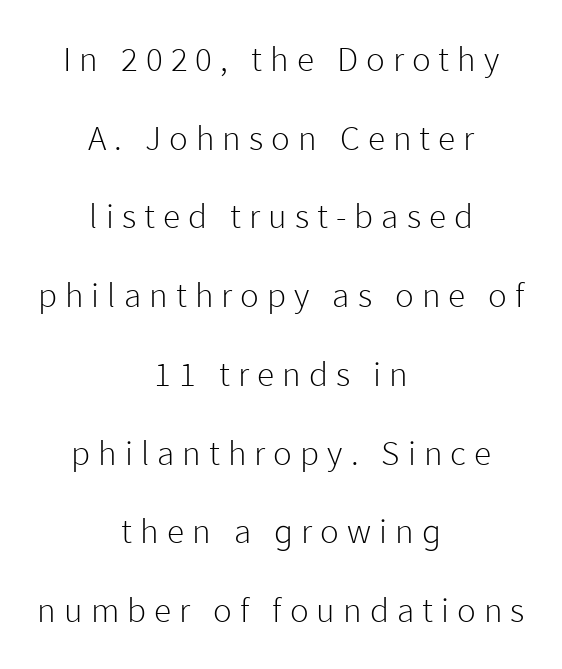
Q: Is the text bold? A: No.
Q: Is the text italic (slanted)? A: No, it is upright.
Q: Is the typeface a serif or a sans-serif typeface? A: Sans-serif.
Q: Is the text underlined? A: No.
Q: How is the paragraph aligned? A: Centered.
Q: Is the spacing between letters normal or unusually wide? A: Unusually wide.
Q: Is the spacing between lines tight, normal or loose? A: Loose.
Q: Width (condensed, normal, or wide)? A: Normal.
Q: Stroke contrast? A: Low.
Q: x-height? A: Medium.
Q: Monospaced? A: No.
